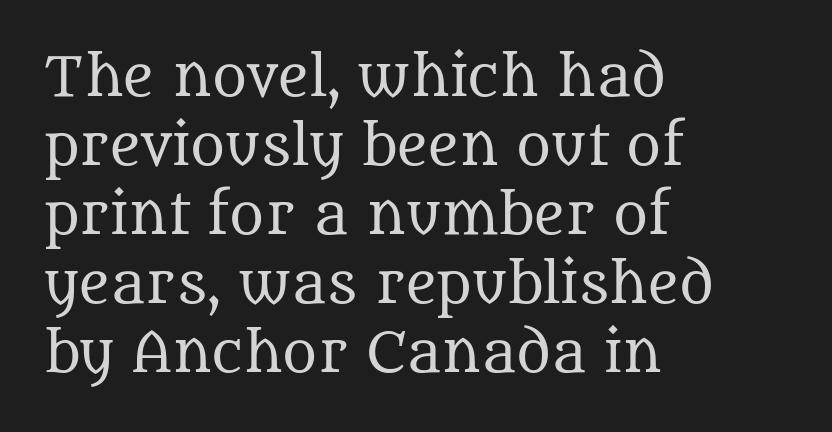
The image shows 53 px regular-weight serif type, upright; set left-aligned, normal line spacing (1.3x), normal letter spacing, not underlined; medium stroke contrast and a large x-height.
